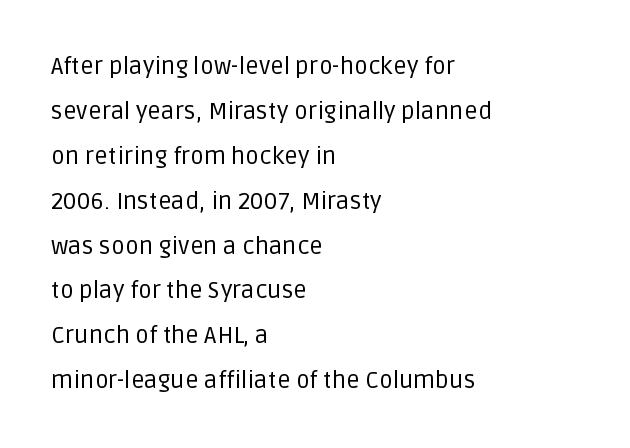
The image shows 24 px text type, upright; set left-aligned, line spacing 1.87x, normal letter spacing, not underlined.
